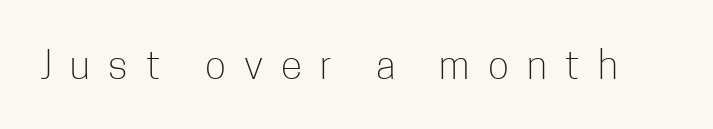
Q: Is the text bold? A: No.
Q: Is the text italic (slanted)? A: No, it is upright.
Q: Is the typeface a serif or a sans-serif typeface? A: Sans-serif.
Q: Is the text underlined? A: No.
Q: Is the spacing between letters normal or unusually wide? A: Unusually wide.
Q: Width (condensed, normal, or wide)? A: Condensed.
Q: Stroke contrast? A: Low.
Q: x-height? A: Medium.
Q: Monospaced? A: No.
